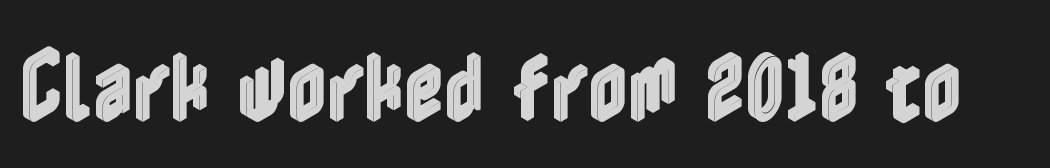
{"italic": "no", "width": "condensed", "x_height": "medium", "underline": "no", "letter_spacing": "normal", "letter_spacing_em": 0.0, "glyph_px": 77}
